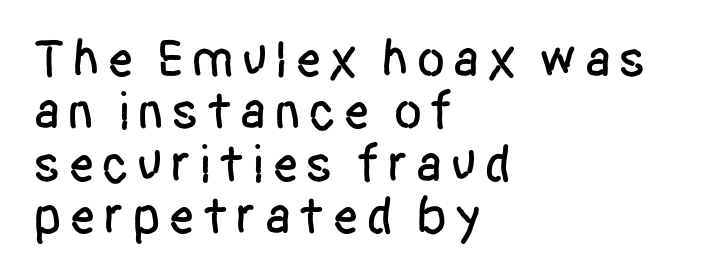
The image shows 53 px condensed sans-serif type, upright; set left-aligned, tight line spacing (0.99x), not underlined; low stroke contrast and a large x-height.
